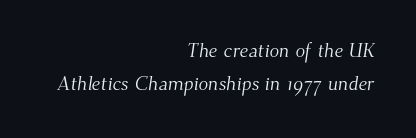
{"bold": "no", "underline": "no", "align": "right", "line_spacing": "normal", "line_spacing_ratio": 1.65, "letter_spacing": "normal", "letter_spacing_em": 0.0, "glyph_px": 20}
